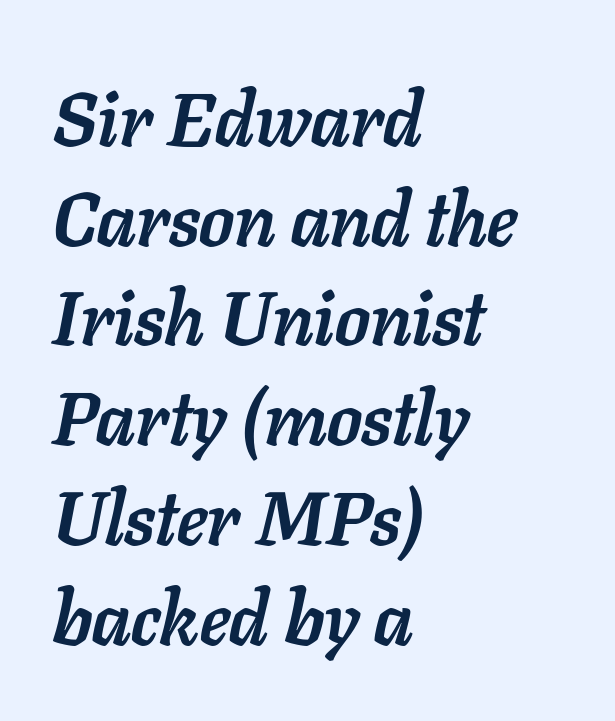
Q: Is the text bold? A: Yes.
Q: Is the text italic (slanted)? A: Yes, it leans right by about 11 degrees.
Q: Is the text underlined? A: No.
Q: How is the paragraph aligned? A: Left-aligned.
Q: Is the spacing between letters normal or unusually wide? A: Normal.
Q: Is the spacing between lines tight, normal or loose? A: Normal.
Q: Width (condensed, normal, or wide)? A: Normal.
Q: Stroke contrast? A: Low.
Q: x-height? A: Medium.
Q: Monospaced? A: No.
